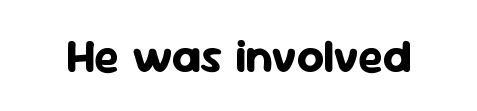
Q: Is the text bold? A: Yes.
Q: Is the text italic (slanted)? A: No, it is upright.
Q: Is the typeface a serif or a sans-serif typeface? A: Sans-serif.
Q: Is the text underlined? A: No.
Q: Is the spacing between letters normal or unusually wide? A: Normal.
Q: Width (condensed, normal, or wide)? A: Normal.
Q: Stroke contrast? A: Low.
Q: x-height? A: Medium.
Q: Monospaced? A: No.
